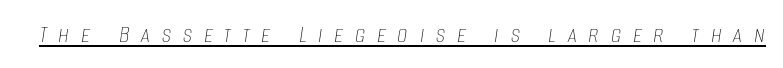
The image shows 26 px text type, italic (leaning right); set unusually wide letter spacing (+0.45 em), underlined.
